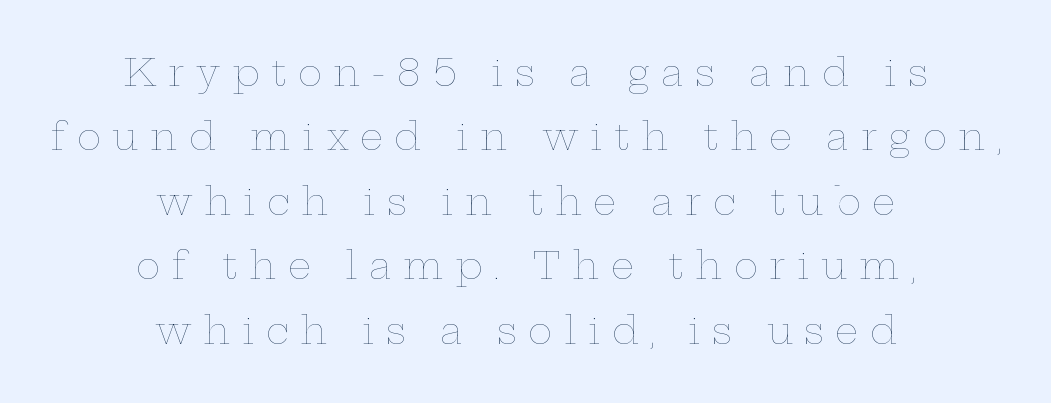
In terms of posture, this sample is upright. The face used here is proportionally spaced, like ordinary book or web type. The baseline area is clear. No extra ink here — the face is not bold. What stands out about the letter spacing? Its width — letters are far apart.
